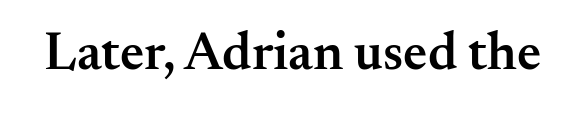
The image shows 53 px semibold serif type, upright; set normal letter spacing, not underlined; medium stroke contrast and a small x-height.
